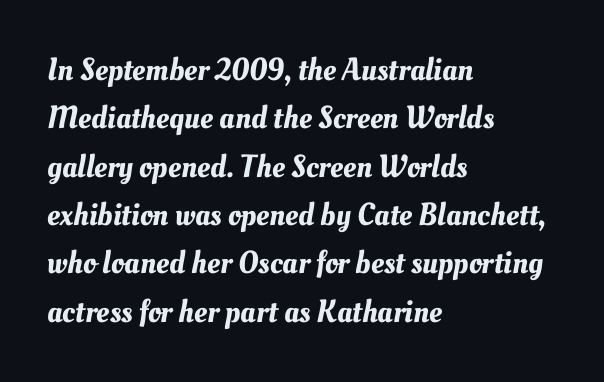
{"width": "normal", "stroke_contrast": "medium", "x_height": "small", "monospaced": "no", "underline": "no", "align": "left", "line_spacing": "normal", "line_spacing_ratio": 1.51, "letter_spacing": "normal", "letter_spacing_em": 0.0, "glyph_px": 32}
